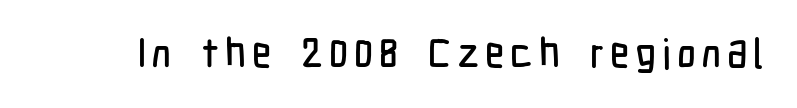
Classification — sans serif. The letters stand upright; this is a roman face. Do the characters align in a grid? No, the font is proportional. Underline: absent.
